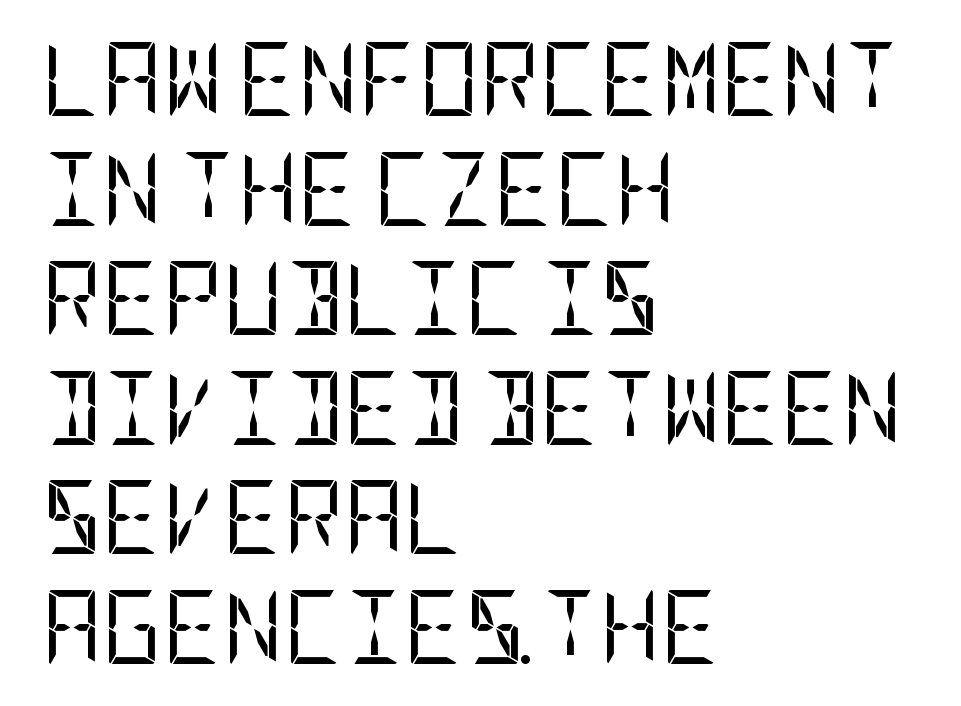
Q: Is the text bold? A: No.
Q: Is the text italic (slanted)? A: No, it is upright.
Q: Is the typeface a serif or a sans-serif typeface? A: Sans-serif.
Q: Is the text underlined? A: No.
Q: How is the paragraph aligned? A: Left-aligned.
Q: Is the spacing between letters normal or unusually wide? A: Normal.
Q: Is the spacing between lines tight, normal or loose? A: Normal.
Q: Width (condensed, normal, or wide)? A: Condensed.
Q: Stroke contrast? A: Low.
Q: x-height? A: Large.
